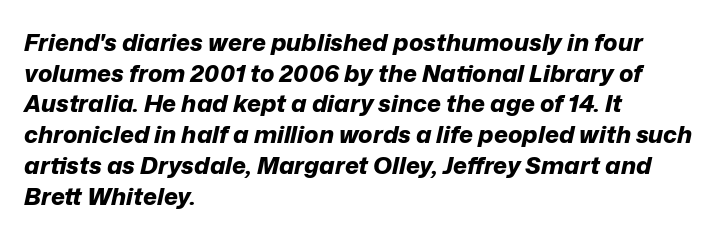
Q: Is the text bold? A: Yes.
Q: Is the text italic (slanted)? A: Yes, it leans right by about 12 degrees.
Q: Is the text underlined? A: No.
Q: How is the paragraph aligned? A: Left-aligned.
Q: Is the spacing between letters normal or unusually wide? A: Normal.
Q: Is the spacing between lines tight, normal or loose? A: Normal.
